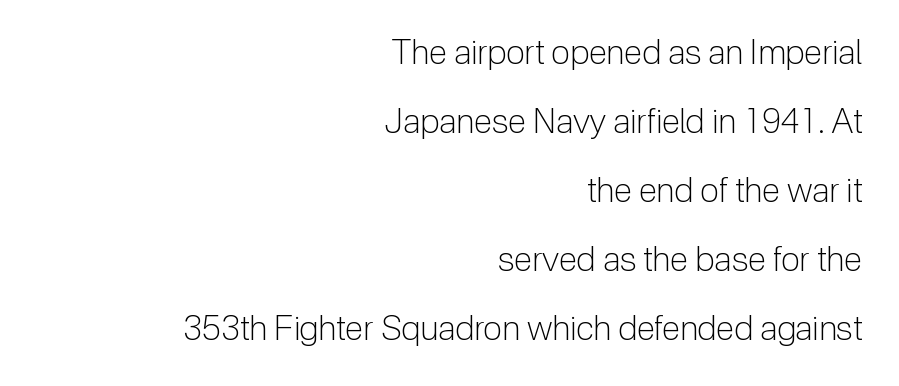
Q: Is the text bold? A: No.
Q: Is the text italic (slanted)? A: No, it is upright.
Q: Is the typeface a serif or a sans-serif typeface? A: Sans-serif.
Q: Is the text underlined? A: No.
Q: How is the paragraph aligned? A: Right-aligned.
Q: Is the spacing between letters normal or unusually wide? A: Normal.
Q: Is the spacing between lines tight, normal or loose? A: Loose.
Q: Width (condensed, normal, or wide)? A: Normal.
Q: Stroke contrast? A: Low.
Q: x-height? A: Medium.
Q: Monospaced? A: No.
